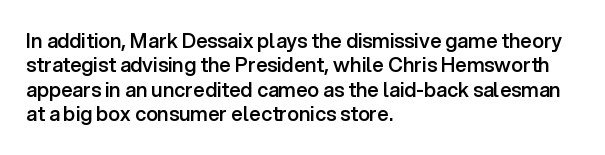
A typesetter would mark this as roman, not italic. Standard letterfit; no display-style spreading of the glyphs. This is the in-between weight designers call semibold or demi. The rendering anchors every line to the left-hand side. The area under the type is left untouched.
